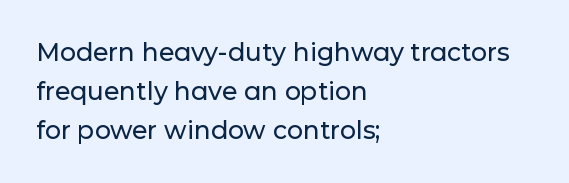
The foot of each line stays bare and open. Upright lettering throughout. Characters follow at the spacing the type designer built in. Line spacing here is normal.
